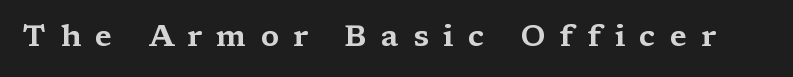
Q: Is the text italic (slanted)? A: No, it is upright.
Q: Is the typeface a serif or a sans-serif typeface? A: Serif.
Q: Is the text underlined? A: No.
Q: Is the spacing between letters normal or unusually wide? A: Unusually wide.
Q: Width (condensed, normal, or wide)? A: Wide.
Q: Stroke contrast? A: Medium.
Q: x-height? A: Medium.
Q: Monospaced? A: No.
